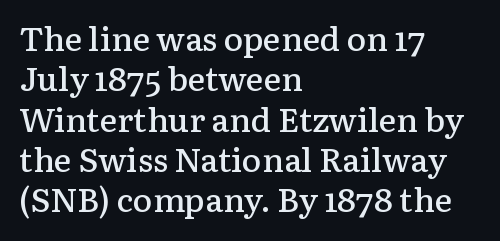
Q: Is the text bold? A: Semi-bold.
Q: Is the text italic (slanted)? A: No, it is upright.
Q: Is the typeface a serif or a sans-serif typeface? A: Serif.
Q: Is the text underlined? A: No.
Q: How is the paragraph aligned? A: Left-aligned.
Q: Is the spacing between letters normal or unusually wide? A: Normal.
Q: Width (condensed, normal, or wide)? A: Normal.
Q: Stroke contrast? A: Low.
Q: x-height? A: Medium.
Q: Monospaced? A: No.
